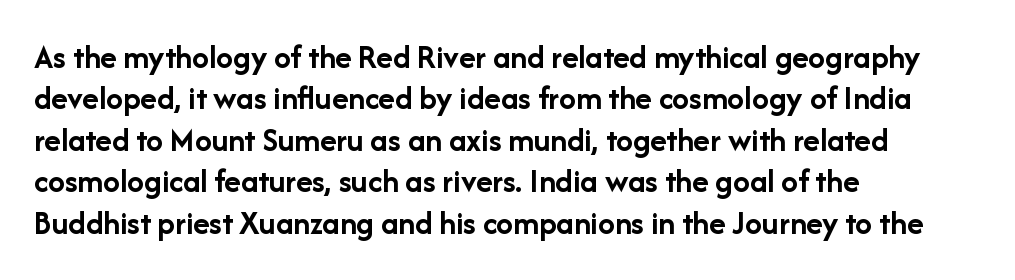
The image shows 34 px semibold sans-serif type, upright; set left-aligned, line spacing 1.22x, normal letter spacing, not underlined; low stroke contrast and a medium x-height.
